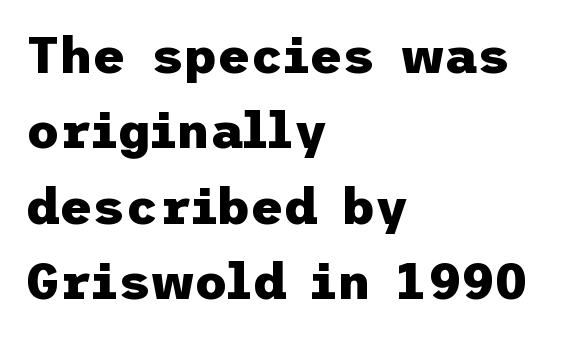
The image shows 51 px heavy sans-serif type, upright; set left-aligned, normal line spacing (1.48x), normal letter spacing, not underlined; low stroke contrast and a medium x-height.
